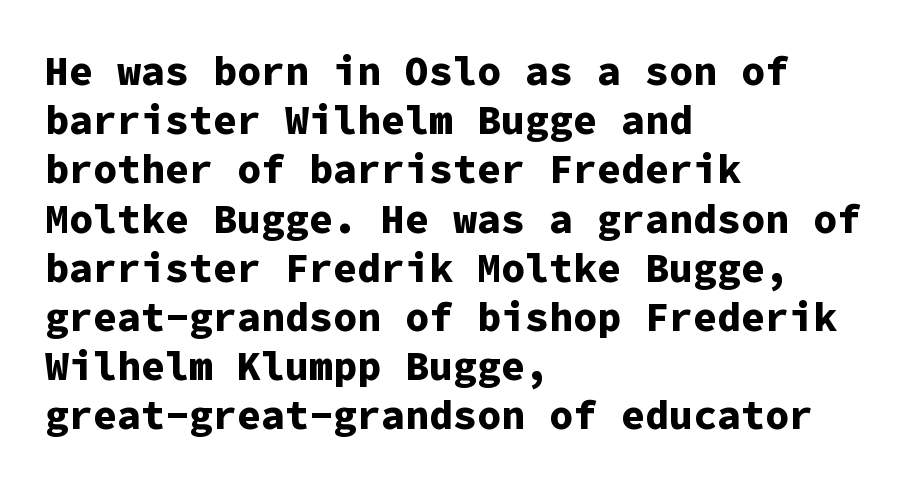
{"serif": "no", "italic": "no", "bold": "yes", "weight": "bold", "width": "normal", "stroke_contrast": "low", "x_height": "medium", "monospaced": "yes", "underline": "no", "align": "left", "line_spacing_ratio": 1.23, "letter_spacing": "normal", "letter_spacing_em": 0.0, "glyph_px": 40}
